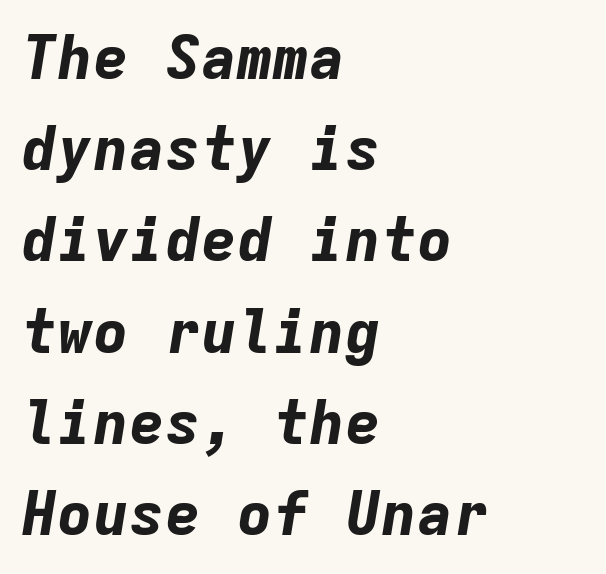
Q: Is the text bold? A: Yes.
Q: Is the text italic (slanted)? A: Yes, it leans right by about 9 degrees.
Q: Is the text underlined? A: No.
Q: How is the paragraph aligned? A: Left-aligned.
Q: Is the spacing between letters normal or unusually wide? A: Normal.
Q: Is the spacing between lines tight, normal or loose? A: Normal.
Q: Width (condensed, normal, or wide)? A: Normal.
Q: Stroke contrast? A: Low.
Q: x-height? A: Medium.
Q: Monospaced? A: Yes.
